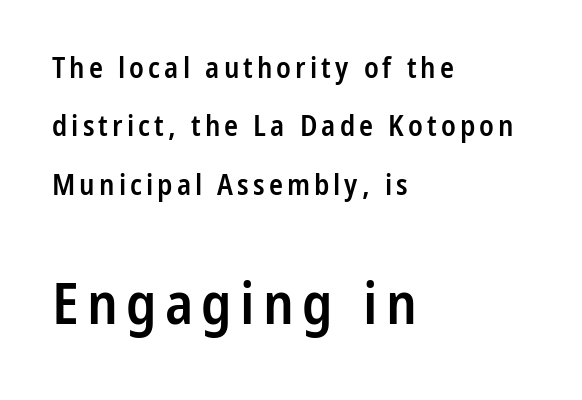
The image shows 58 px semibold, condensed sans-serif type, upright; set left-aligned, loose line spacing (2.01x), not underlined; the second (bottom) block is 2.0x larger; low stroke contrast and a medium x-height.
